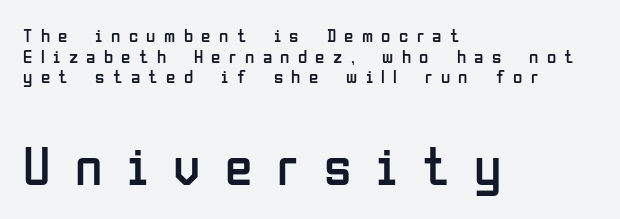
The image shows 56 px regular-weight, condensed sans-serif type, upright; set left-aligned, tight line spacing (1.09x), unusually wide letter spacing (+0.44 em), not underlined; the second (bottom) block is 2.95x larger; low stroke contrast and a medium x-height.
